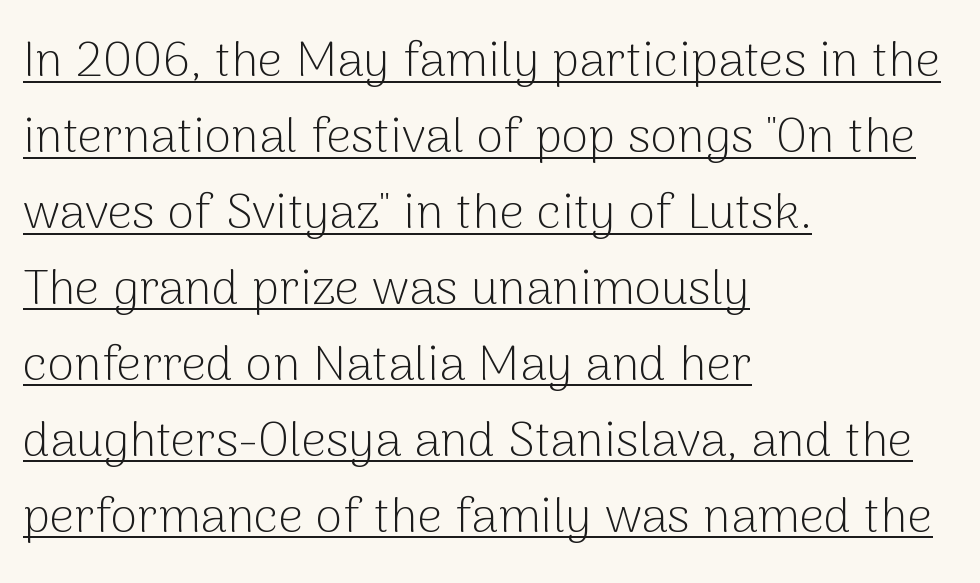
The image shows 49 px light sans-serif type, upright; set left-aligned, normal line spacing (1.55x), normal letter spacing, underlined; low stroke contrast and a medium x-height.
